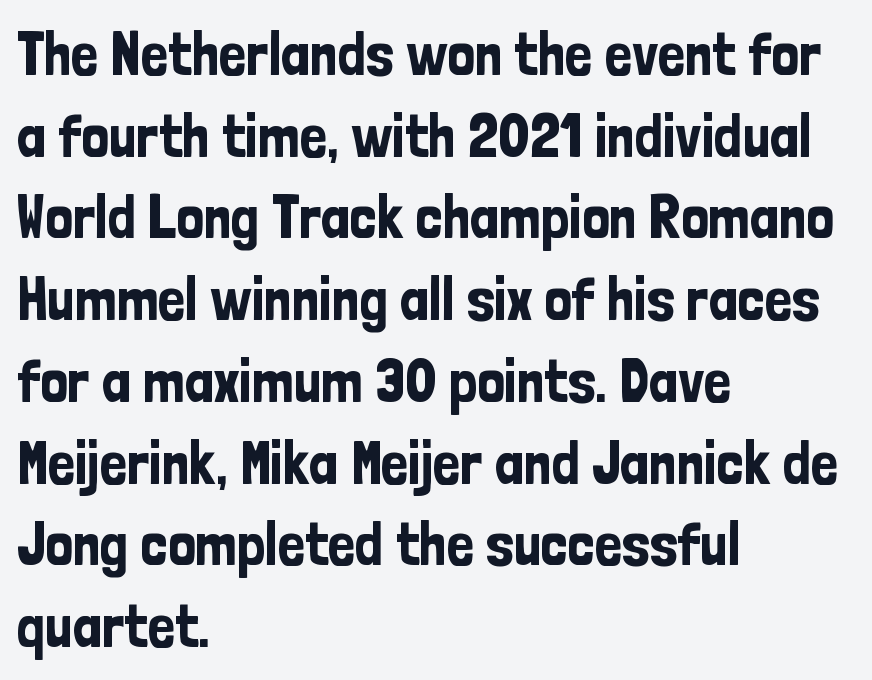
Q: Is the text italic (slanted)? A: No, it is upright.
Q: Is the typeface a serif or a sans-serif typeface? A: Sans-serif.
Q: Is the text underlined? A: No.
Q: How is the paragraph aligned? A: Left-aligned.
Q: Is the spacing between letters normal or unusually wide? A: Normal.
Q: Is the spacing between lines tight, normal or loose? A: Normal.
Q: Width (condensed, normal, or wide)? A: Condensed.
Q: Stroke contrast? A: Low.
Q: x-height? A: Medium.
Q: Monospaced? A: No.
